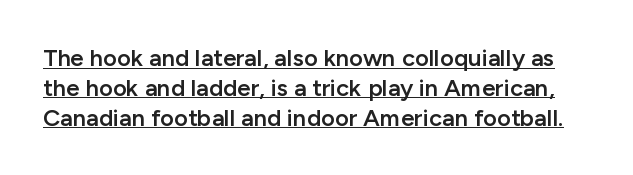
These words are printed semibold, heavier than regular yet not bold. Is there any slant? The stems are plumb. Like a heading marked for emphasis, these lines bear an underscore. This rendering leaves character spacing at its baseline value.
